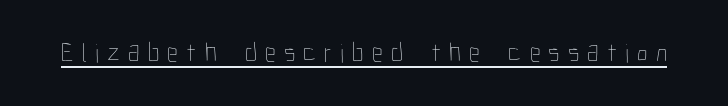
The image shows 27 px text type, upright; set unusually wide letter spacing (+0.3 em), underlined.
